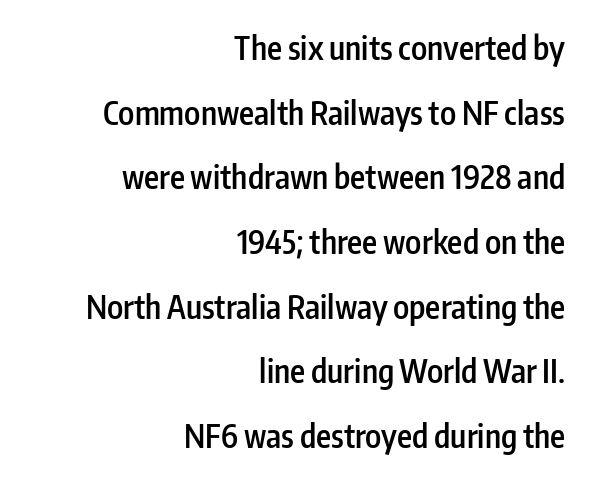
Leading is clearly above the norm, producing a sparse column. How are the letters spaced? Ordinarily, with no added tracking. All the whitespace from short lines collects on the left. Type style note: lacks serifs. This sample has the flowing, uneven cadence of proportional lettering. Its strokes are somewhat broadened, the hallmark of semibold type.
